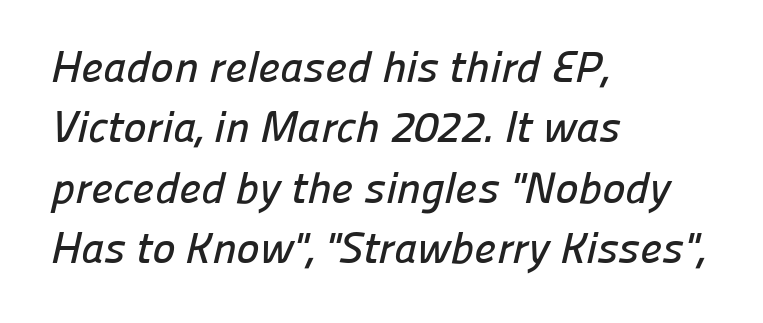
{"serif": "no", "width": "normal", "stroke_contrast": "low", "x_height": "medium", "monospaced": "no", "underline": "no", "align": "left", "line_spacing": "normal", "line_spacing_ratio": 1.37, "letter_spacing": "normal", "letter_spacing_em": 0.0, "glyph_px": 44}
